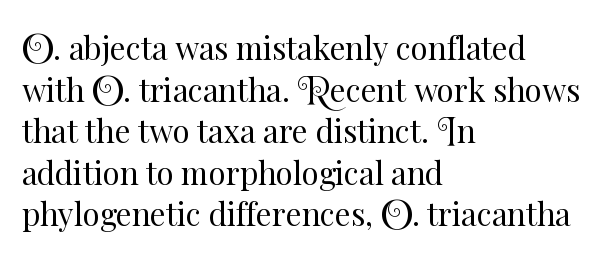
{"italic": "no", "bold": "no", "weight": "regular", "width": "normal", "stroke_contrast": "medium", "x_height": "small", "monospaced": "no", "underline": "no", "align": "left", "line_spacing": "normal", "line_spacing_ratio": 1.34, "letter_spacing": "normal", "letter_spacing_em": 0.0, "glyph_px": 31}
